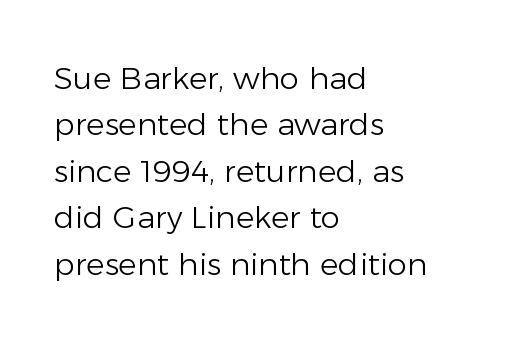
The image shows 31 px light sans-serif type, upright; set left-aligned, normal line spacing (1.5x), normal letter spacing, not underlined; low stroke contrast and a medium x-height.
